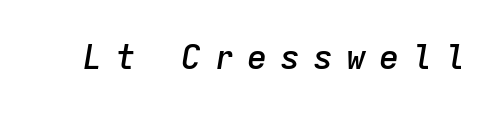
Typesetter's note: demi weight, one step under bold. Here the designer chose a console-style face with uniform glyph widths. A typesetter would call this heavily tracked-out type. Has an underline been added? It has not. Would a proofreader flag this as italicized? Yes.
